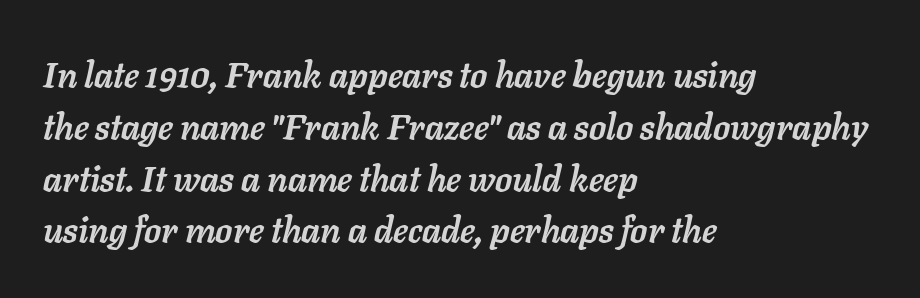
The image shows 35 px semibold type, italic (leaning right); set left-aligned, normal line spacing (1.48x), normal letter spacing, not underlined; low stroke contrast and a medium x-height.
